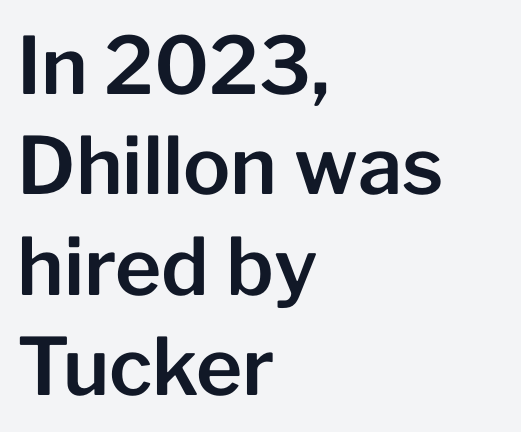
The image shows 79 px sans-serif type, upright; set left-aligned, normal line spacing (1.27x), normal letter spacing, not underlined; low stroke contrast and a medium x-height.
